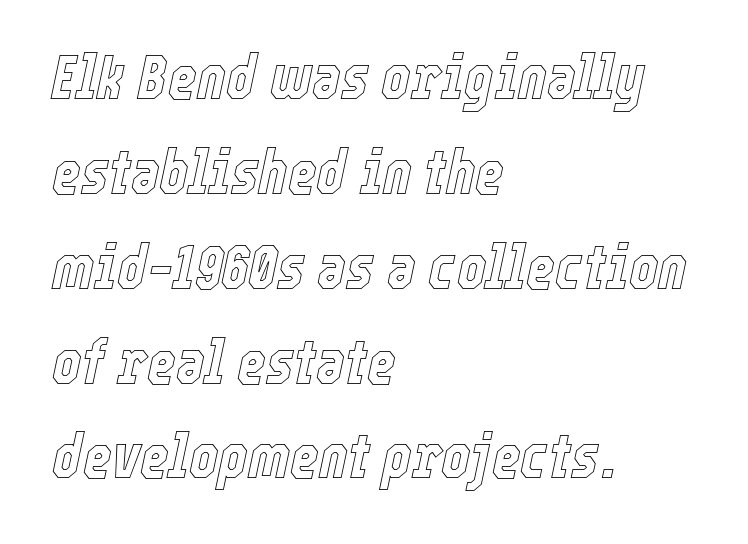
{"italic": "yes", "lean": "right", "slant_degrees": 12, "width": "condensed", "x_height": "medium", "monospaced": "no", "underline": "no", "align": "left", "line_spacing": "normal", "line_spacing_ratio": 1.53, "letter_spacing": "normal", "letter_spacing_em": 0.0, "glyph_px": 62}
